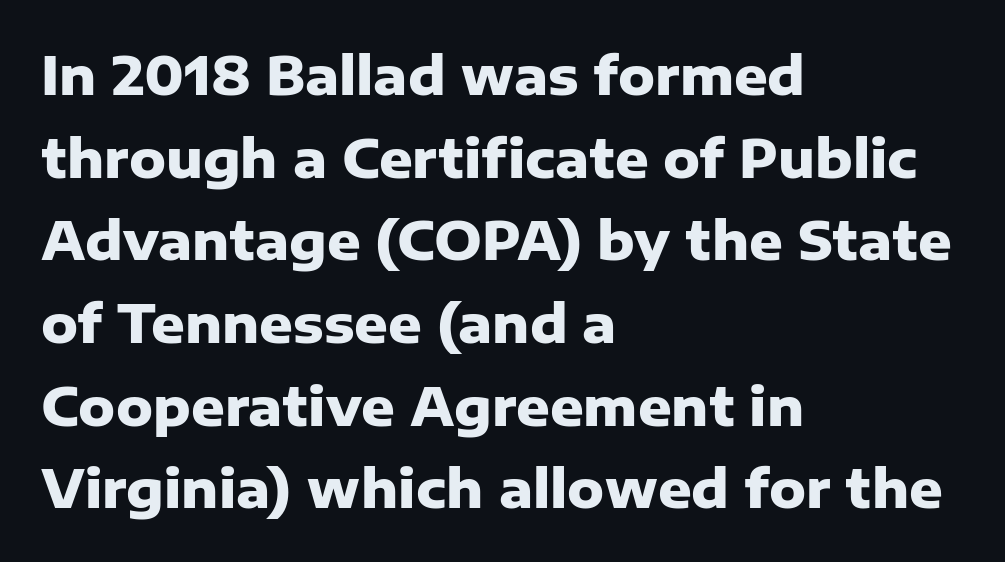
Q: Is the text bold? A: Yes.
Q: Is the text italic (slanted)? A: No, it is upright.
Q: Is the typeface a serif or a sans-serif typeface? A: Sans-serif.
Q: Is the text underlined? A: No.
Q: How is the paragraph aligned? A: Left-aligned.
Q: Is the spacing between letters normal or unusually wide? A: Normal.
Q: Is the spacing between lines tight, normal or loose? A: Normal.
Q: Width (condensed, normal, or wide)? A: Normal.
Q: Stroke contrast? A: Low.
Q: x-height? A: Medium.
Q: Monospaced? A: No.
